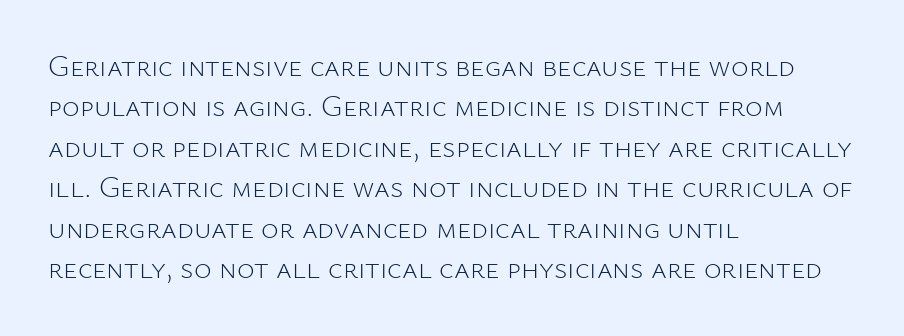
The passage shown is not bold in any degree. Upright lettering throughout. In terms of letterform style, serifs are entirely absent. Here the designer chose a conventional face with non-uniform glyph widths.
